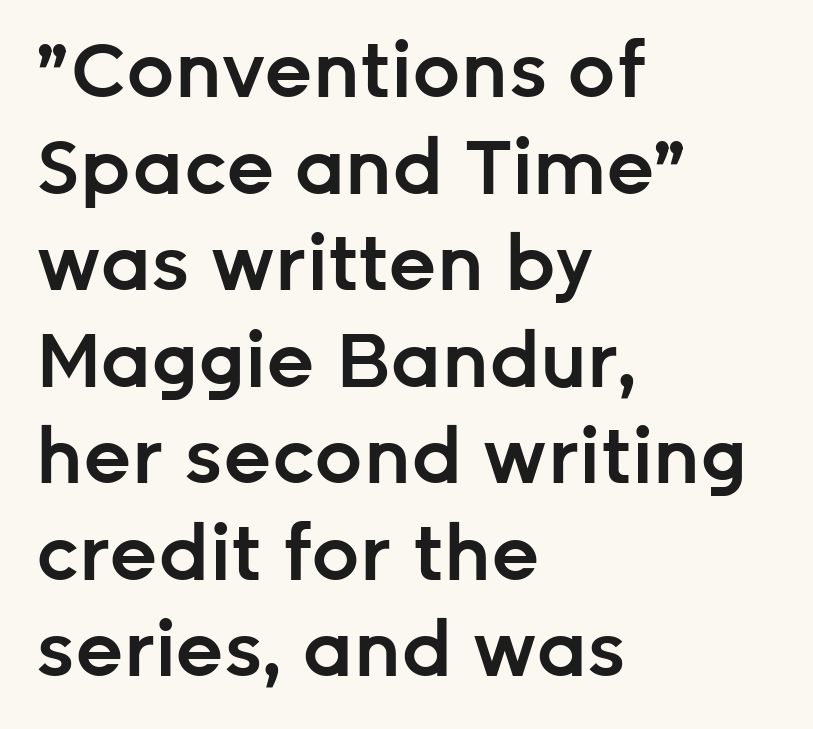
Compared with a centered layout, this one pins lines to the left instead. Characters follow at the spacing the type designer built in. This sample has the flowing, uneven cadence of proportional lettering. This is the regular roman posture of the typeface. Decoration check: the copy has no underline.
